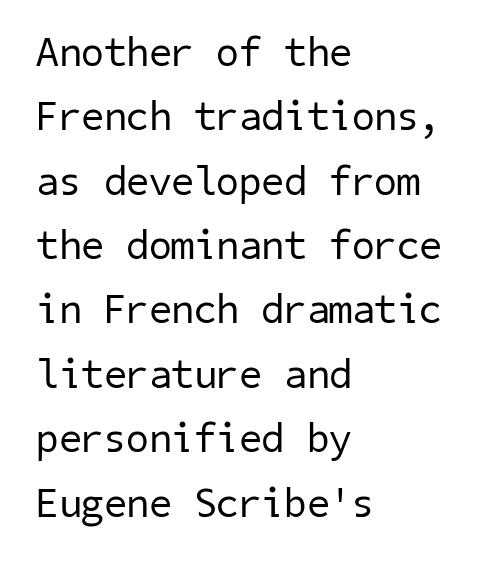
Q: Is the text bold? A: No.
Q: Is the typeface a serif or a sans-serif typeface? A: Sans-serif.
Q: Is the text underlined? A: No.
Q: How is the paragraph aligned? A: Left-aligned.
Q: Is the spacing between letters normal or unusually wide? A: Normal.
Q: Is the spacing between lines tight, normal or loose? A: Normal.
Q: Width (condensed, normal, or wide)? A: Normal.
Q: Stroke contrast? A: Low.
Q: x-height? A: Medium.
